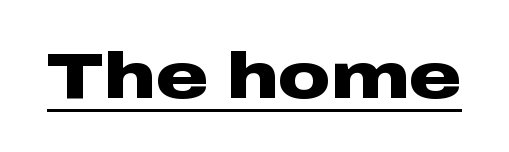
The image shows 65 px heavy, wide sans-serif type, upright; set normal letter spacing, underlined; low stroke contrast and a medium x-height.
